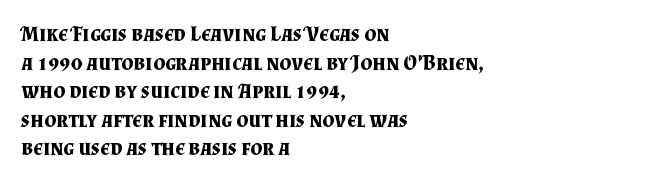
Notice how descenders clear the ascenders below comfortably — that's standard leading. Clear beneath every line of the passage. These lines are set flush left with a ragged right edge. The type sits square on the baseline with zero lean. Each word holds together tightly as a unit, with standard inter-letter gaps.
